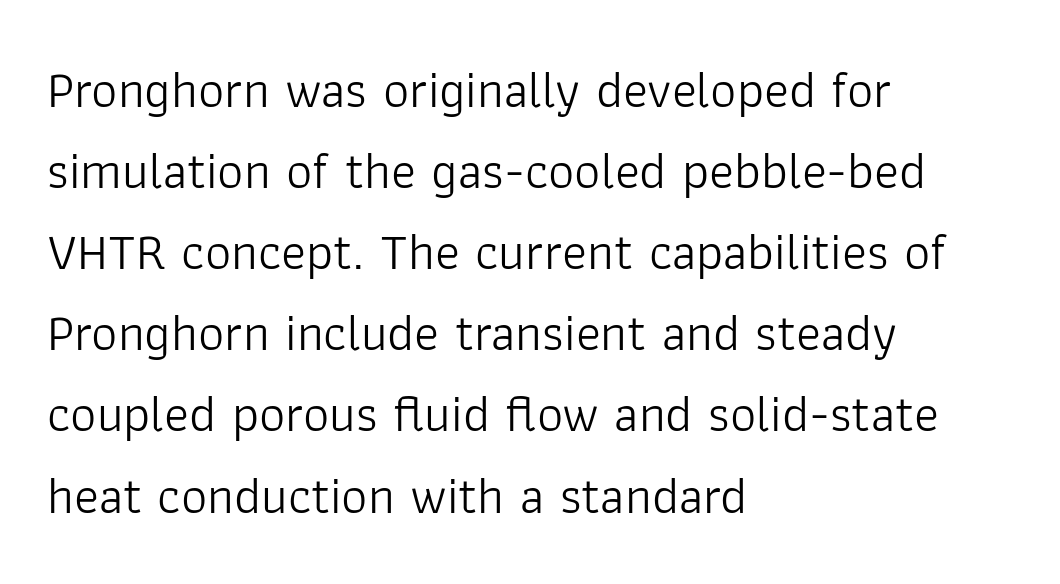
Bold? No — there's no thickening of the strokes. The passage is arranged the way most books set body copy — flush left. A typesetter would label this face a sans. Students, observe: this is what conventionally led text looks like. The letters advance in unequal steps, a hallmark of proportional type.
